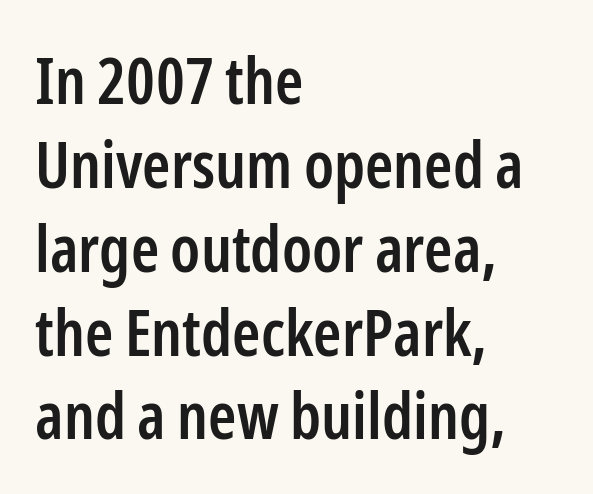
Q: Is the text bold? A: Semi-bold.
Q: Is the text italic (slanted)? A: No, it is upright.
Q: Is the typeface a serif or a sans-serif typeface? A: Sans-serif.
Q: Is the text underlined? A: No.
Q: How is the paragraph aligned? A: Left-aligned.
Q: Is the spacing between letters normal or unusually wide? A: Normal.
Q: Is the spacing between lines tight, normal or loose? A: Normal.
Q: Width (condensed, normal, or wide)? A: Condensed.
Q: Stroke contrast? A: Low.
Q: x-height? A: Medium.
Q: Monospaced? A: No.
